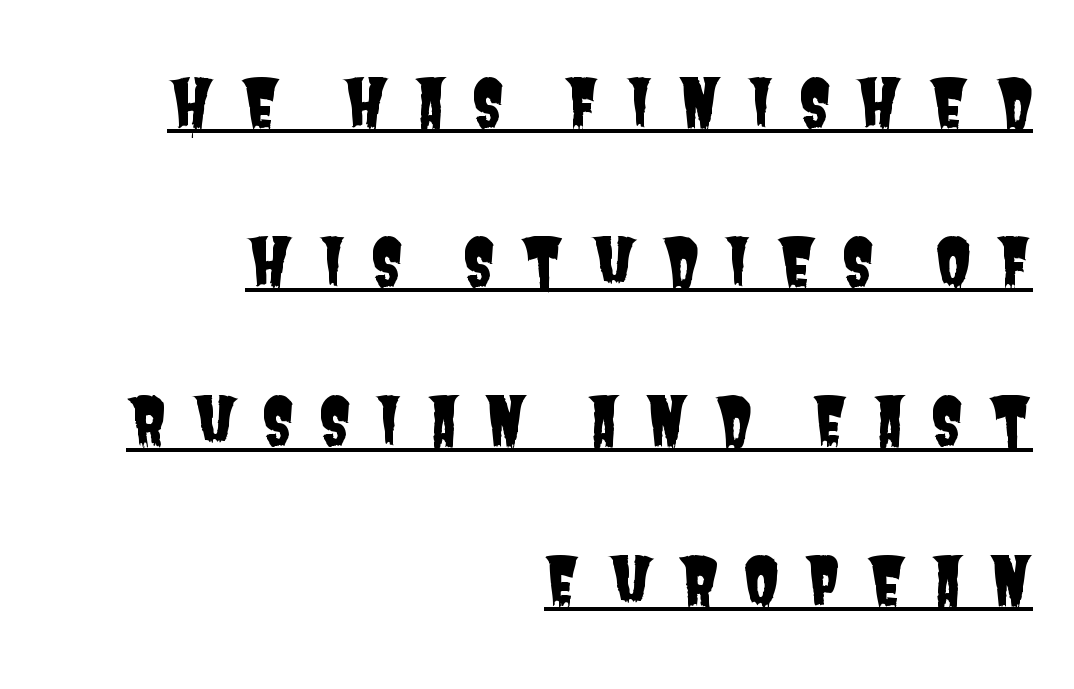
The text was rendered using a sans face with plain stroke endings. The passage is arranged like a letterhead date or caption credit — flush right. Do the characters align in a grid? No, the font is proportional. Tracking value appears strongly positive — letters spread wide. Each new line begins a long way beneath the previous one.
